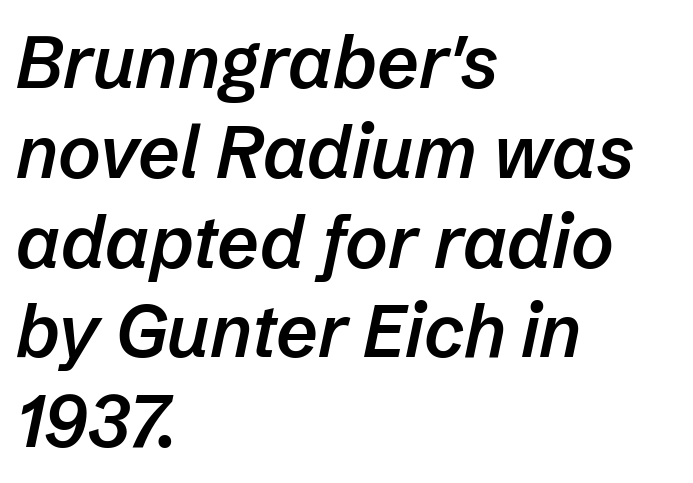
Q: Is the text bold? A: Semi-bold.
Q: Is the text italic (slanted)? A: Yes, it leans right by about 12 degrees.
Q: Is the text underlined? A: No.
Q: How is the paragraph aligned? A: Left-aligned.
Q: Is the spacing between letters normal or unusually wide? A: Normal.
Q: Width (condensed, normal, or wide)? A: Normal.
Q: Stroke contrast? A: Low.
Q: x-height? A: Medium.
Q: Monospaced? A: No.
